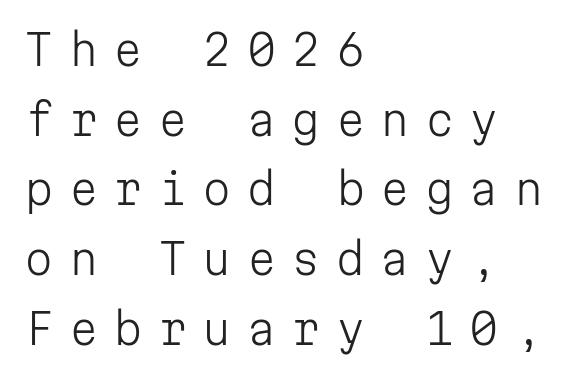
Q: Is the text bold? A: No.
Q: Is the text italic (slanted)? A: No, it is upright.
Q: Is the typeface a serif or a sans-serif typeface? A: Sans-serif.
Q: Is the text underlined? A: No.
Q: How is the paragraph aligned? A: Left-aligned.
Q: Is the spacing between letters normal or unusually wide? A: Unusually wide.
Q: Is the spacing between lines tight, normal or loose? A: Normal.
Q: Width (condensed, normal, or wide)? A: Normal.
Q: Stroke contrast? A: Low.
Q: x-height? A: Medium.
Q: Monospaced? A: Yes.
